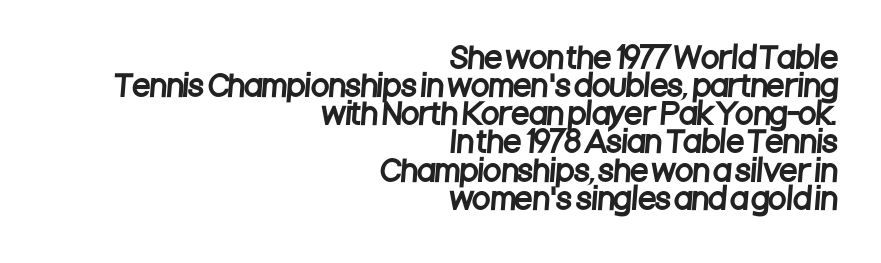
Nope, no serifs anywhere on these letters. Leftover space on each line is placed entirely before the opening word. Glyph-to-glyph distance matches everyday printed text. The passage shown is typed in a proportional face where columns would drift. A clean baseline with only descenders dipping below it. A typesetter would call this leading minimal, almost set solid.
